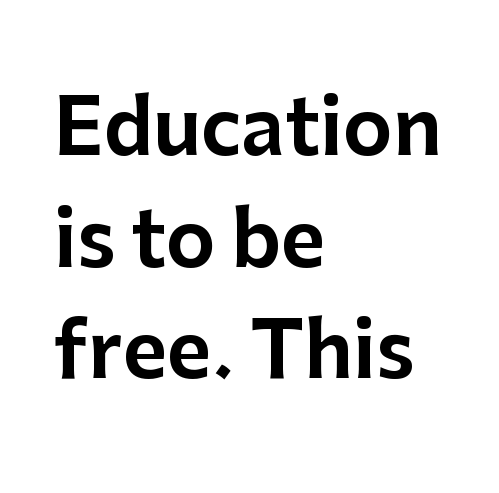
Q: Is the text italic (slanted)? A: No, it is upright.
Q: Is the typeface a serif or a sans-serif typeface? A: Sans-serif.
Q: Is the text underlined? A: No.
Q: How is the paragraph aligned? A: Left-aligned.
Q: Is the spacing between letters normal or unusually wide? A: Normal.
Q: Is the spacing between lines tight, normal or loose? A: Normal.
Q: Width (condensed, normal, or wide)? A: Normal.
Q: Stroke contrast? A: Low.
Q: x-height? A: Medium.
Q: Monospaced? A: No.
